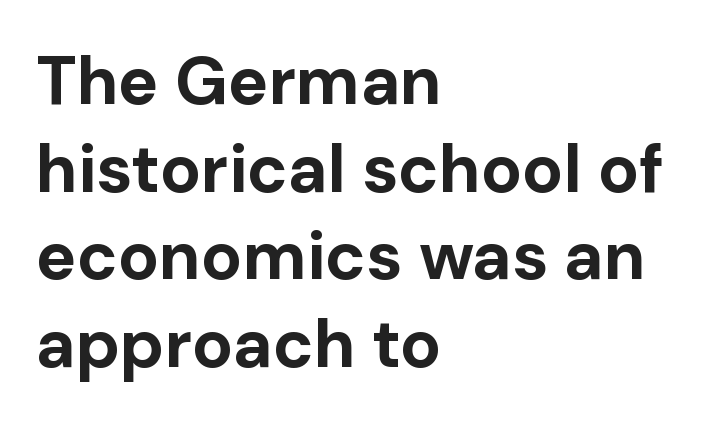
The rendering uses natural spacing where letterforms have individual widths. Observe the absence of serifs on each vertical stroke in this sample. Observe the ordinary spacing: letters are neighbours, not strangers. Clear beneath every line of the passage.
